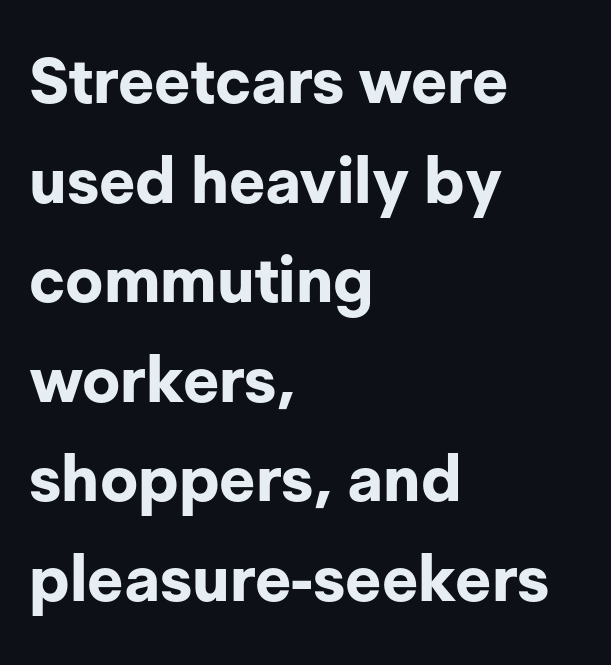
The image shows 63 px bold sans-serif type, upright; set left-aligned, normal line spacing (1.58x), normal letter spacing, not underlined; low stroke contrast and a medium x-height.
